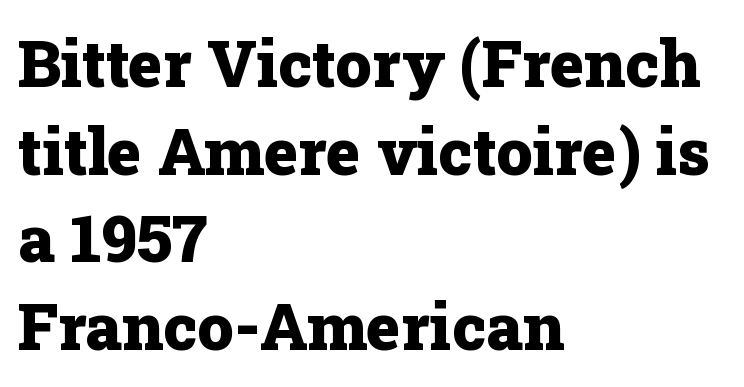
{"serif": "yes", "italic": "no", "bold": "yes", "weight": "heavy", "width": "normal", "stroke_contrast": "low", "x_height": "medium", "monospaced": "no", "underline": "no", "align": "left", "line_spacing": "normal", "line_spacing_ratio": 1.35, "letter_spacing": "normal", "letter_spacing_em": 0.0, "glyph_px": 65}
